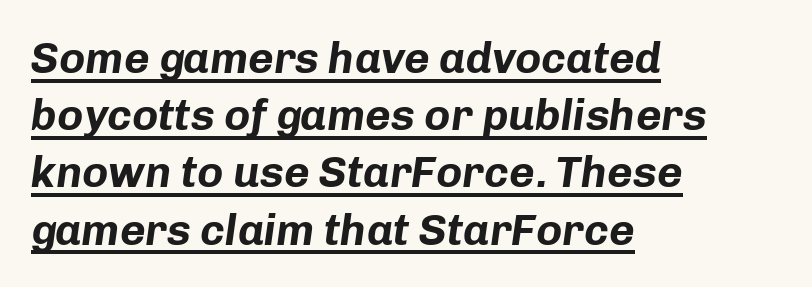
The image shows 44 px bold type, italic (leaning right); set left-aligned, normal line spacing (1.3x), normal letter spacing, underlined; low stroke contrast and a medium x-height.
